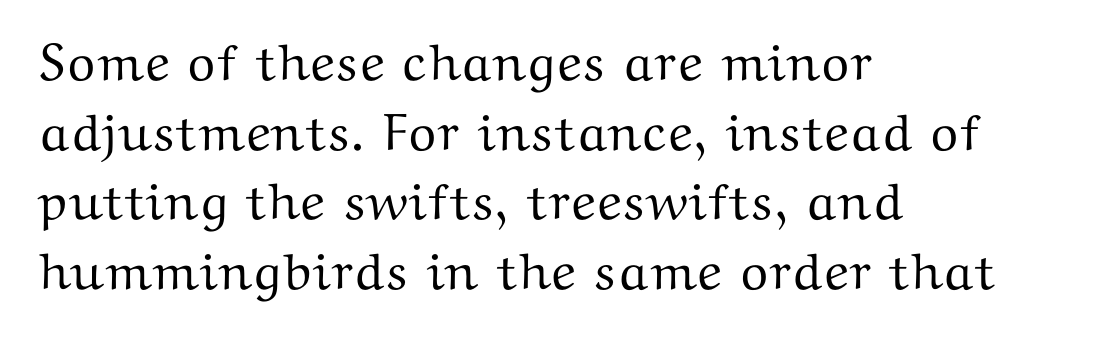
The image shows 52 px wide serif type, upright; set left-aligned, normal line spacing (1.34x), normal letter spacing, not underlined; medium stroke contrast and a medium x-height.
